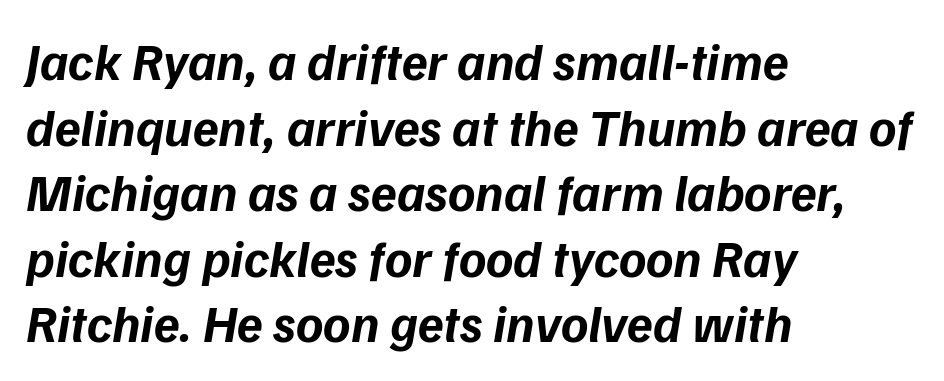
{"serif": "no", "bold": "yes", "weight": "bold", "width": "normal", "stroke_contrast": "low", "x_height": "medium", "monospaced": "no", "underline": "no", "align": "left", "line_spacing": "normal", "line_spacing_ratio": 1.26, "letter_spacing": "normal", "letter_spacing_em": 0.0, "glyph_px": 52}
